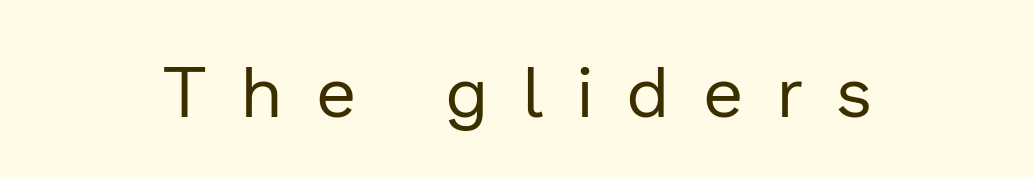
{"serif": "no", "italic": "no", "bold": "no", "weight": "regular", "width": "normal", "stroke_contrast": "low", "x_height": "medium", "monospaced": "no", "underline": "no", "align": "center", "letter_spacing": "wide", "letter_spacing_em": 0.49, "glyph_px": 71}
